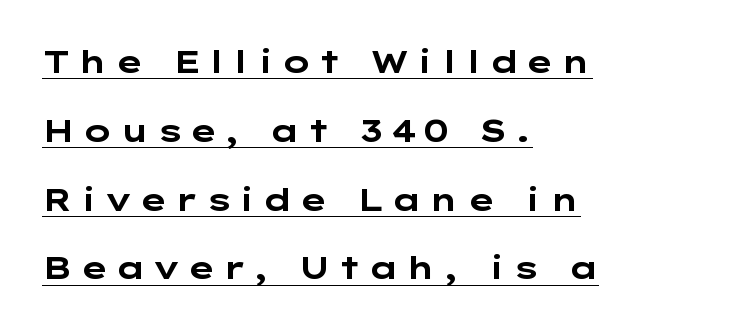
The image shows 31 px bold, wide sans-serif type, upright; set left-aligned, loose line spacing (2.22x), unusually wide letter spacing (+0.2 em), underlined; low stroke contrast and a medium x-height.
